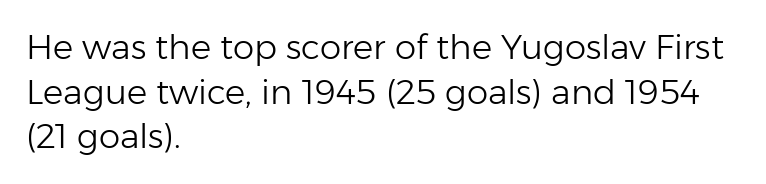
Q: Is the text bold? A: No.
Q: Is the text italic (slanted)? A: No, it is upright.
Q: Is the typeface a serif or a sans-serif typeface? A: Sans-serif.
Q: Is the text underlined? A: No.
Q: How is the paragraph aligned? A: Left-aligned.
Q: Is the spacing between letters normal or unusually wide? A: Normal.
Q: Is the spacing between lines tight, normal or loose? A: Normal.
Q: Width (condensed, normal, or wide)? A: Normal.
Q: Stroke contrast? A: Low.
Q: x-height? A: Medium.
Q: Monospaced? A: No.
